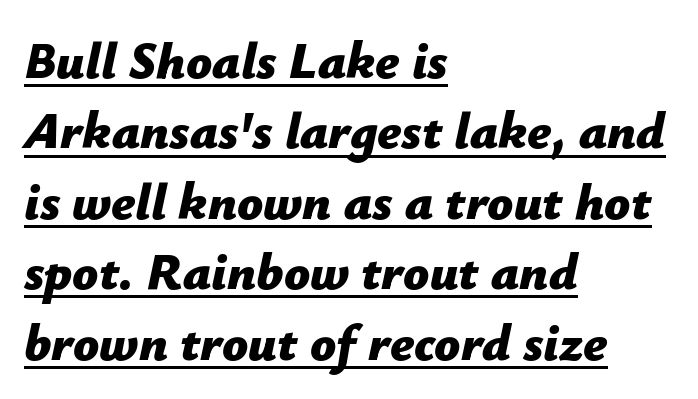
The image shows 51 px bold type, italic (leaning right); set left-aligned, normal line spacing (1.38x), normal letter spacing, underlined; low stroke contrast and a medium x-height.
